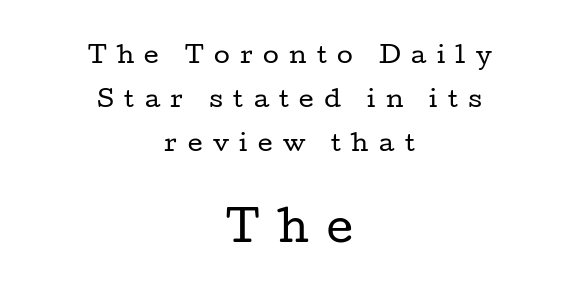
Q: Is the text bold? A: No.
Q: Is the text italic (slanted)? A: No, it is upright.
Q: Is the typeface a serif or a sans-serif typeface? A: Serif.
Q: Is the text underlined? A: No.
Q: How is the paragraph aligned? A: Centered.
Q: Is the spacing between letters normal or unusually wide? A: Unusually wide.
Q: Is the spacing between lines tight, normal or loose? A: Loose.
Q: Which block of text is set in a larger size, the first (top) or the second (bottom)? A: The second (bottom) one.
Q: Width (condensed, normal, or wide)? A: Wide.
Q: Stroke contrast? A: Low.
Q: x-height? A: Medium.
Q: Monospaced? A: No.
